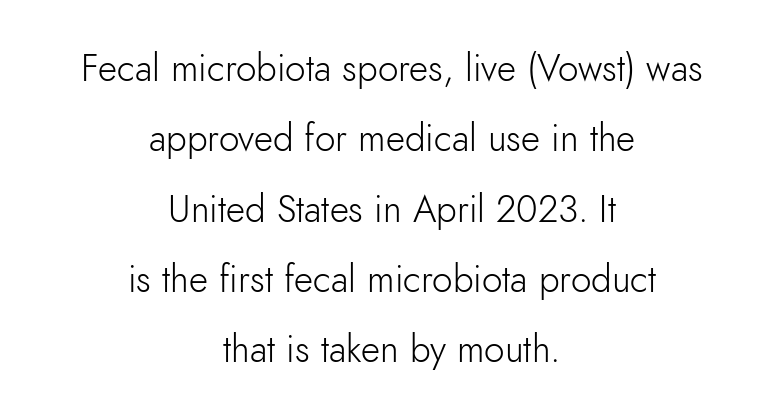
Regarding leading, the lines here are spaced well apart. Quick note: not italic, upright. Each letter keeps its own natural width here, so spacing adapts to shape. Clear beneath every line of the passage. Each line is balanced around a shared central axis. Weight class: somewhere from thin through regular.
